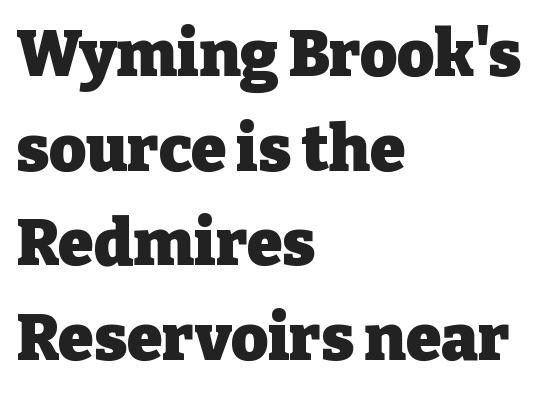
The image shows 64 px heavy serif type, upright; set left-aligned, normal line spacing (1.48x), normal letter spacing, not underlined; low stroke contrast and a medium x-height.
